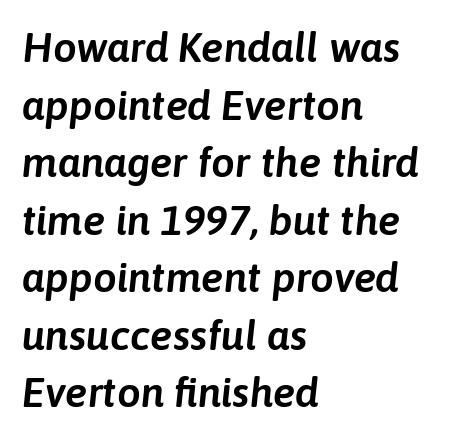
Q: Is the text italic (slanted)? A: Yes, it leans right by about 6 degrees.
Q: Is the text underlined? A: No.
Q: How is the paragraph aligned? A: Left-aligned.
Q: Is the spacing between letters normal or unusually wide? A: Normal.
Q: Is the spacing between lines tight, normal or loose? A: Normal.
Q: Width (condensed, normal, or wide)? A: Normal.
Q: Stroke contrast? A: Low.
Q: x-height? A: Medium.
Q: Monospaced? A: No.
